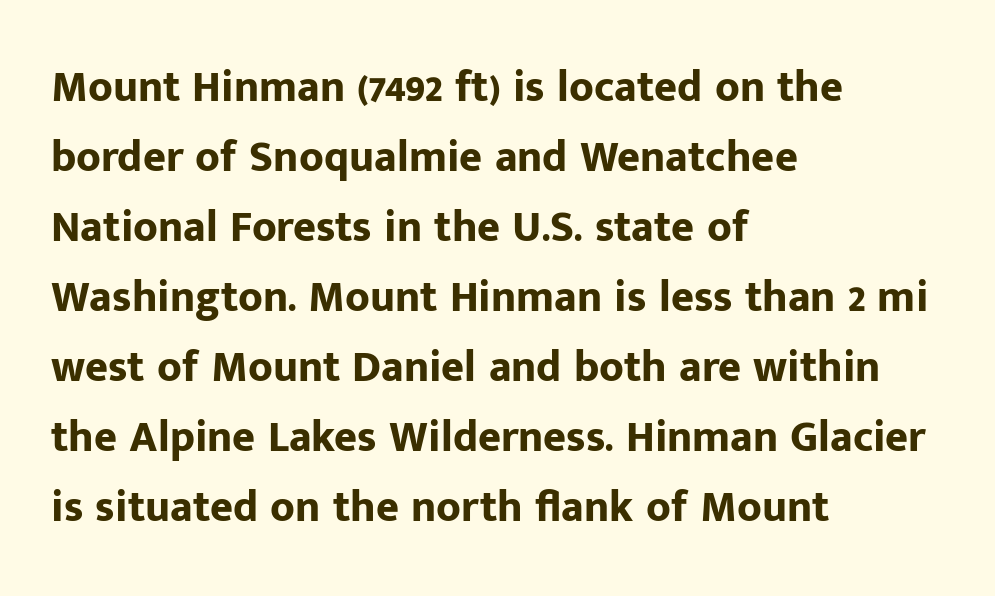
Q: Is the text bold? A: Yes.
Q: Is the text italic (slanted)? A: No, it is upright.
Q: Is the typeface a serif or a sans-serif typeface? A: Sans-serif.
Q: Is the text underlined? A: No.
Q: How is the paragraph aligned? A: Left-aligned.
Q: Is the spacing between letters normal or unusually wide? A: Normal.
Q: Is the spacing between lines tight, normal or loose? A: Normal.
Q: Width (condensed, normal, or wide)? A: Normal.
Q: Stroke contrast? A: Low.
Q: x-height? A: Medium.
Q: Monospaced? A: No.
